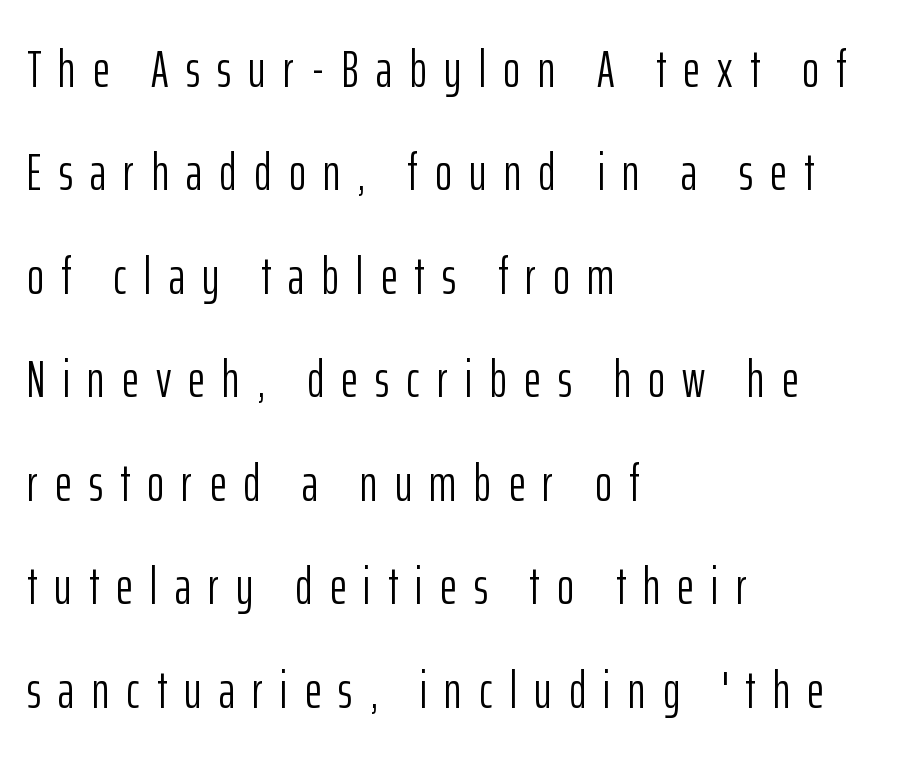
The image shows 52 px light, condensed sans-serif type, upright; set left-aligned, loose line spacing (1.99x), unusually wide letter spacing (+0.33 em), not underlined; low stroke contrast and a medium x-height.
